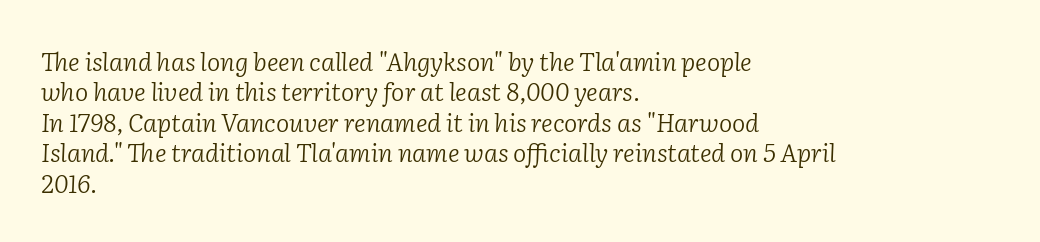
{"italic": "yes", "lean": "right", "slant_degrees": 2, "bold": "no", "underline": "no", "align": "left", "line_spacing_ratio": 1.22, "letter_spacing": "normal", "letter_spacing_em": 0.0, "glyph_px": 25}
